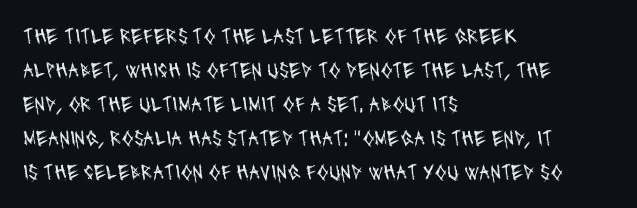
Q: Is the text bold? A: No.
Q: Is the text underlined? A: No.
Q: How is the paragraph aligned? A: Left-aligned.
Q: Is the spacing between letters normal or unusually wide? A: Normal.
Q: Is the spacing between lines tight, normal or loose? A: Normal.
